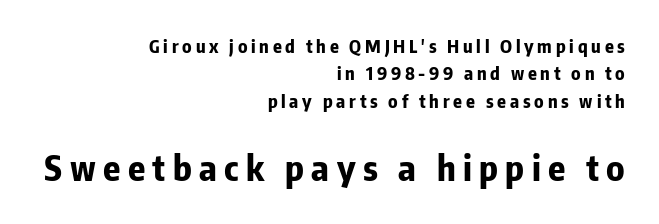
Q: Is the text bold? A: Yes.
Q: Is the text italic (slanted)? A: No, it is upright.
Q: Is the typeface a serif or a sans-serif typeface? A: Sans-serif.
Q: Is the text underlined? A: No.
Q: How is the paragraph aligned? A: Right-aligned.
Q: Is the spacing between letters normal or unusually wide? A: Unusually wide.
Q: Is the spacing between lines tight, normal or loose? A: Normal.
Q: Which block of text is set in a larger size, the first (top) or the second (bottom)? A: The second (bottom) one.
Q: Width (condensed, normal, or wide)? A: Condensed.
Q: Stroke contrast? A: Low.
Q: x-height? A: Medium.
Q: Monospaced? A: No.
